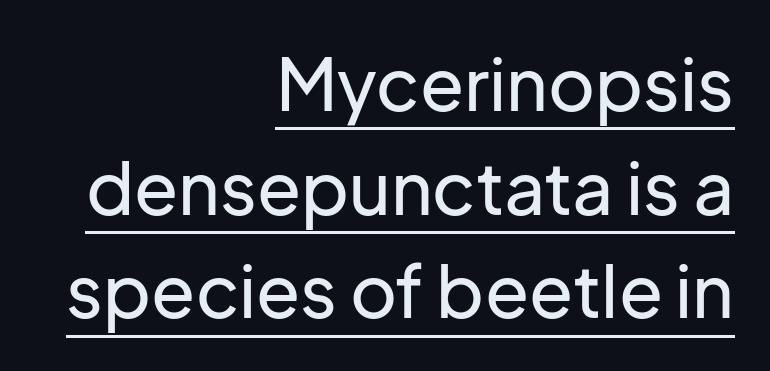
The image shows 72 px sans-serif type, upright; set right-aligned, normal line spacing (1.44x), normal letter spacing, underlined; low stroke contrast and a medium x-height.
